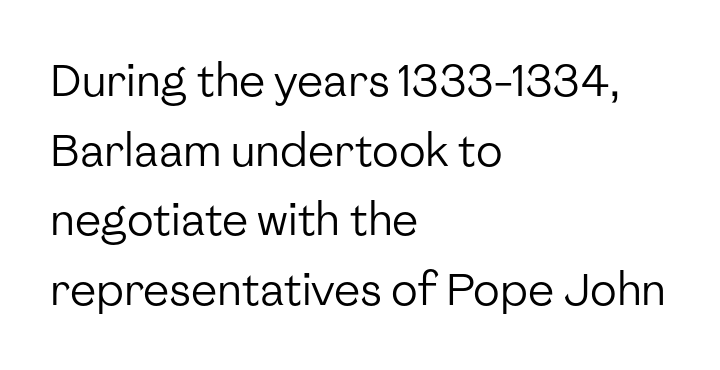
{"serif": "no", "italic": "no", "bold": "no", "weight": "regular", "width": "normal", "stroke_contrast": "low", "x_height": "medium", "monospaced": "no", "underline": "no", "align": "left", "line_spacing": "normal", "line_spacing_ratio": 1.58, "letter_spacing": "normal", "letter_spacing_em": 0.0, "glyph_px": 44}
